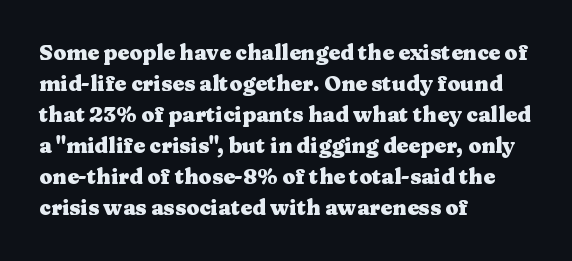
Q: Is the text bold? A: Yes.
Q: Is the text italic (slanted)? A: No, it is upright.
Q: Is the text underlined? A: No.
Q: How is the paragraph aligned? A: Left-aligned.
Q: Is the spacing between letters normal or unusually wide? A: Normal.
Q: Is the spacing between lines tight, normal or loose? A: Normal.
